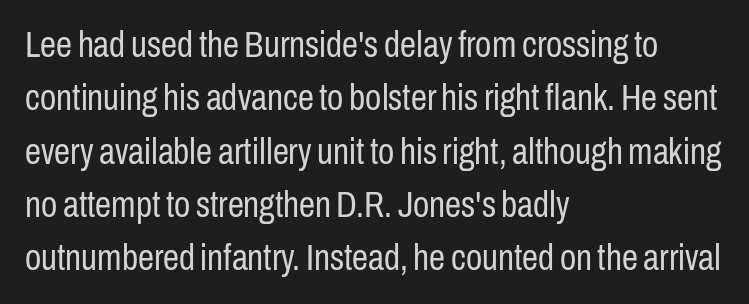
Q: Is the text bold? A: No.
Q: Is the text italic (slanted)? A: No, it is upright.
Q: Is the typeface a serif or a sans-serif typeface? A: Sans-serif.
Q: Is the text underlined? A: No.
Q: How is the paragraph aligned? A: Left-aligned.
Q: Is the spacing between letters normal or unusually wide? A: Normal.
Q: Is the spacing between lines tight, normal or loose? A: Normal.
Q: Width (condensed, normal, or wide)? A: Condensed.
Q: Stroke contrast? A: Low.
Q: x-height? A: Medium.
Q: Monospaced? A: No.
